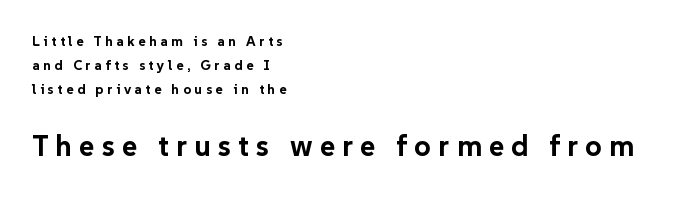
{"serif": "no", "italic": "no", "bold": "yes", "weight": "bold", "width": "normal", "stroke_contrast": "low", "x_height": "medium", "monospaced": "no", "underline": "no", "align": "left", "line_spacing_ratio": 1.71, "letter_spacing": "wide", "letter_spacing_em": 0.25, "larger_block": "second", "size_ratio": 2.07, "glyph_px": 29}
